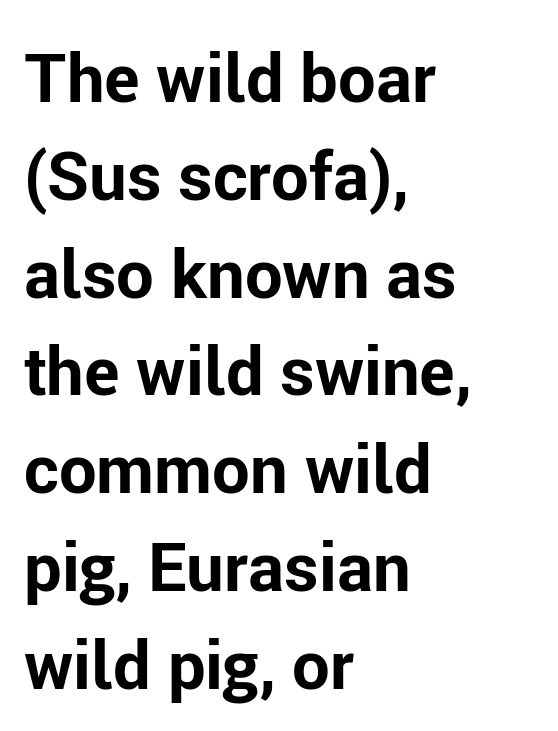
A typesetter would call this leading conventional body-copy spacing. Serif or sans? Sans — the stroke terminals are bare. Note the varied advance widths — an 'i' is clearly narrower than an 'm'. Style check: upright.
